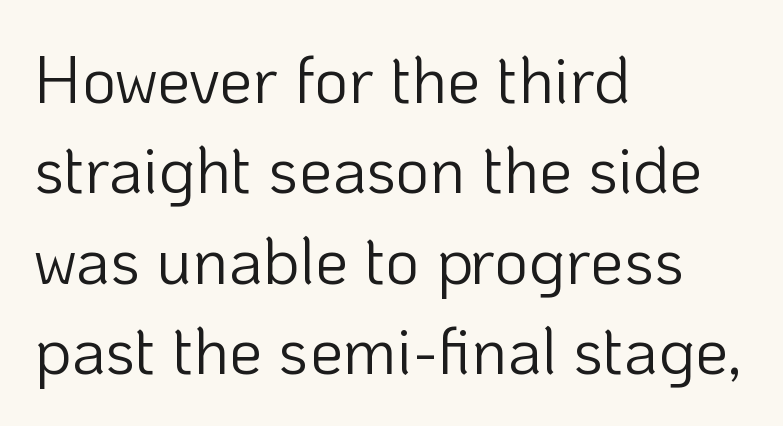
Q: Is the text bold? A: No.
Q: Is the text italic (slanted)? A: No, it is upright.
Q: Is the typeface a serif or a sans-serif typeface? A: Sans-serif.
Q: Is the text underlined? A: No.
Q: How is the paragraph aligned? A: Left-aligned.
Q: Is the spacing between letters normal or unusually wide? A: Normal.
Q: Is the spacing between lines tight, normal or loose? A: Normal.
Q: Width (condensed, normal, or wide)? A: Normal.
Q: Stroke contrast? A: Low.
Q: x-height? A: Medium.
Q: Monospaced? A: No.
